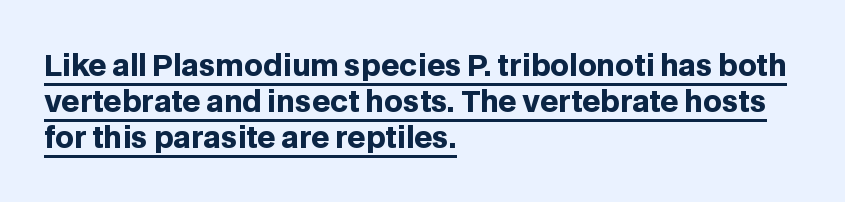
Q: Is the text bold? A: Yes.
Q: Is the text italic (slanted)? A: No, it is upright.
Q: Is the typeface a serif or a sans-serif typeface? A: Sans-serif.
Q: Is the text underlined? A: Yes.
Q: How is the paragraph aligned? A: Left-aligned.
Q: Is the spacing between letters normal or unusually wide? A: Normal.
Q: Is the spacing between lines tight, normal or loose? A: Normal.
Q: Width (condensed, normal, or wide)? A: Normal.
Q: Stroke contrast? A: Low.
Q: x-height? A: Large.
Q: Monospaced? A: No.
